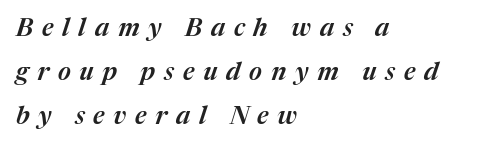
Has an underline been added? It has not. The letterforms stand isolated, each surrounded by extra space. The setting favours the left margin, as ordinary paragraphs usually do. The lettering tilts uniformly, giving the passage an italic look.
